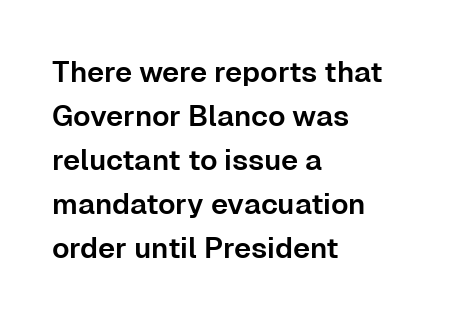
The image shows 29 px sans-serif type, upright; set left-aligned, normal line spacing (1.52x), normal letter spacing, not underlined; low stroke contrast and a medium x-height.
